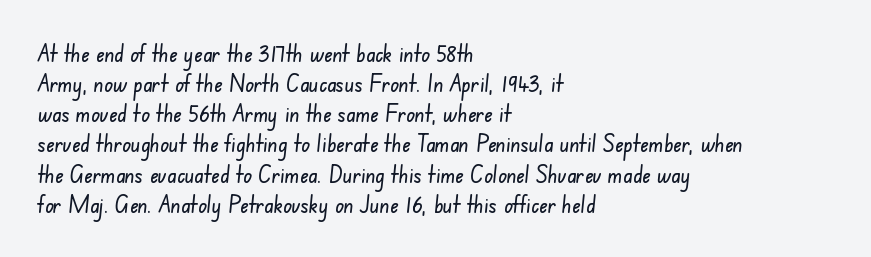
{"underline": "no", "align": "left", "line_spacing": "normal", "line_spacing_ratio": 1.31, "letter_spacing": "normal", "letter_spacing_em": 0.0, "glyph_px": 23}
